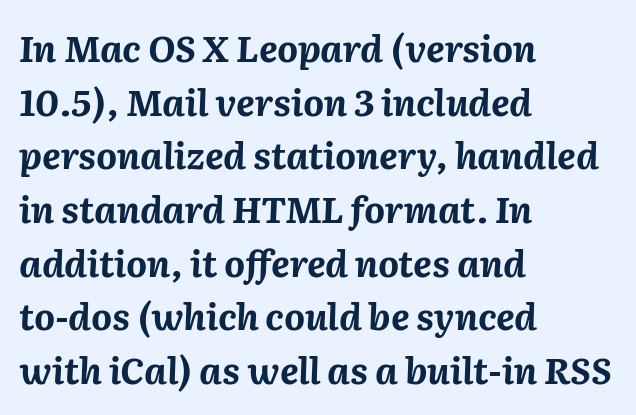
{"italic": "yes", "lean": "right", "slant_degrees": 2, "bold": "yes", "weight": "bold", "width": "normal", "stroke_contrast": "medium", "x_height": "medium", "monospaced": "no", "underline": "no", "align": "left", "line_spacing": "normal", "line_spacing_ratio": 1.49, "letter_spacing": "normal", "letter_spacing_em": 0.0, "glyph_px": 36}
